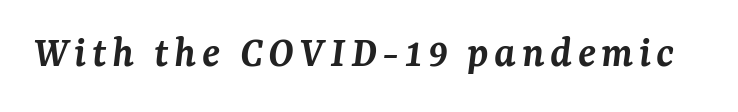
Looks like regular typesetting: each glyph gets only the width it needs. The area under the type is left untouched. The rendering applies a slant to the glyphs. The passage shown is typeset with a serif family. A bit beefed up — I'd call it semibold rather than bold.
